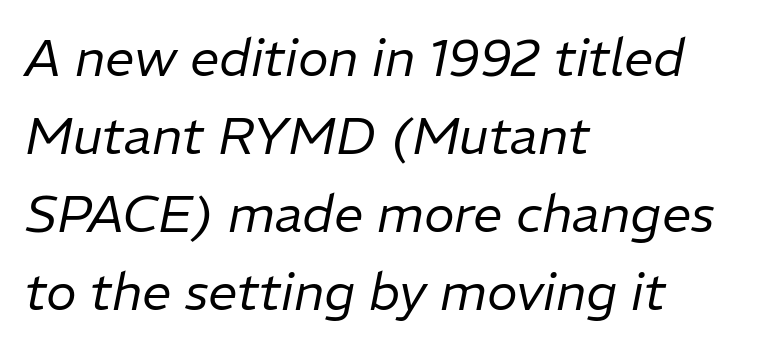
If you drew a line through each stem, it would be angled. Think standard paragraph weight, or any step lighter than that. These lines are rendered in a variable-pitch font. Honestly, the letter spacing is just normal — you wouldn't notice it. If you drew a ruler down the left edge, every line would touch it.
